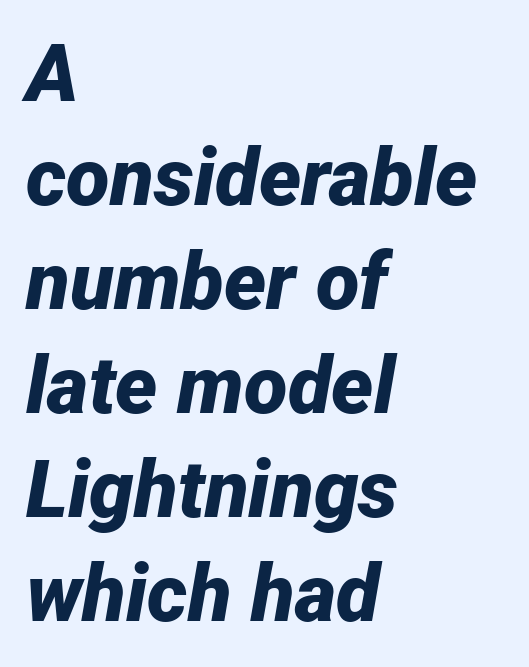
Short and long lines alike share a common starting point at left. This block has exactly the height ordinary leading produces. This sample uses an oblique cut, with every glyph tilted off the vertical. The gap between lines stays unmarked.
